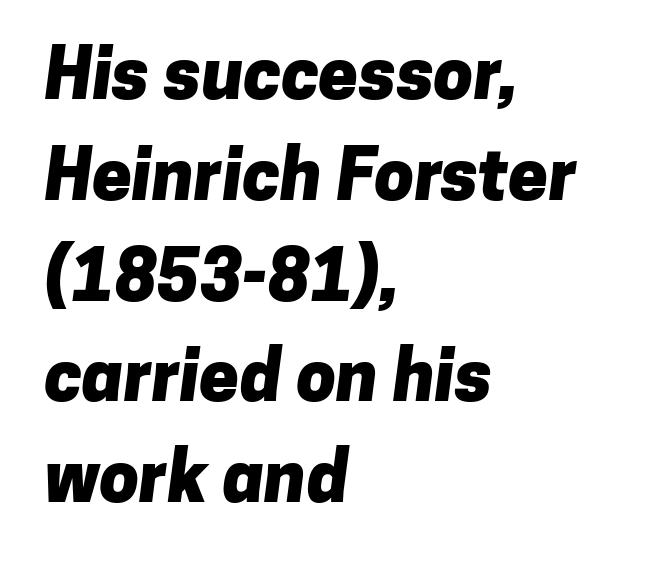
{"serif": "no", "bold": "yes", "weight": "heavy", "width": "normal", "stroke_contrast": "low", "x_height": "medium", "monospaced": "no", "underline": "no", "align": "left", "line_spacing": "normal", "line_spacing_ratio": 1.42, "letter_spacing": "normal", "letter_spacing_em": 0.0, "glyph_px": 71}
